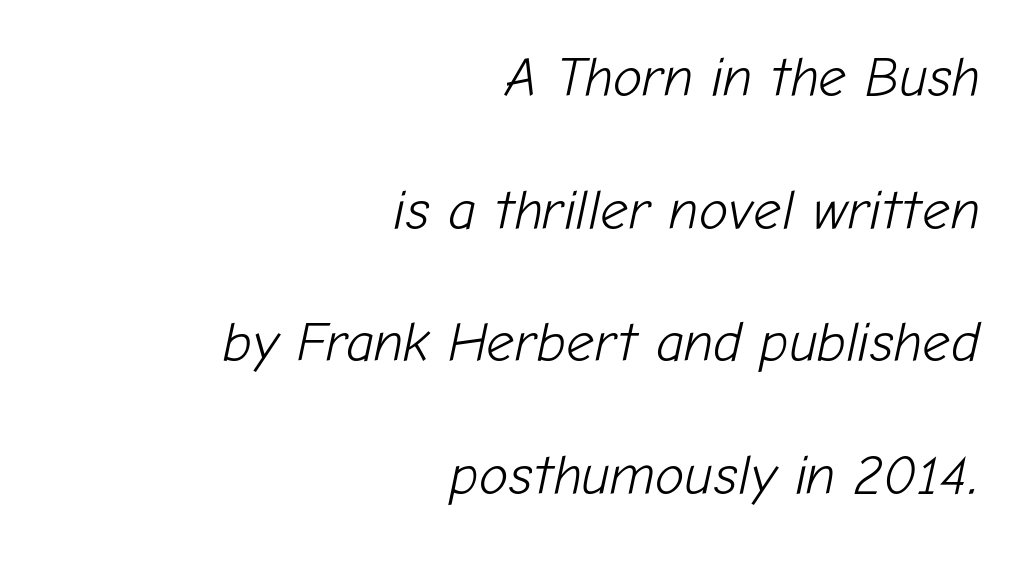
Q: Is the text bold? A: No.
Q: Is the text italic (slanted)? A: Yes, it leans right by about 12 degrees.
Q: Is the text underlined? A: No.
Q: How is the paragraph aligned? A: Right-aligned.
Q: Is the spacing between letters normal or unusually wide? A: Normal.
Q: Is the spacing between lines tight, normal or loose? A: Loose.
Q: Width (condensed, normal, or wide)? A: Normal.
Q: Stroke contrast? A: Low.
Q: x-height? A: Medium.
Q: Monospaced? A: No.
